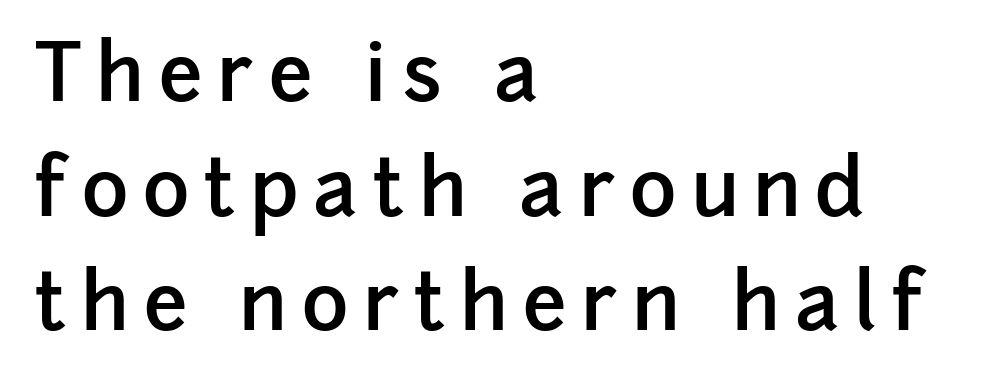
{"serif": "no", "italic": "no", "bold": "semi", "weight": "semibold", "width": "normal", "stroke_contrast": "low", "x_height": "medium", "monospaced": "no", "underline": "no", "align": "left", "line_spacing": "normal", "line_spacing_ratio": 1.45, "glyph_px": 79}
